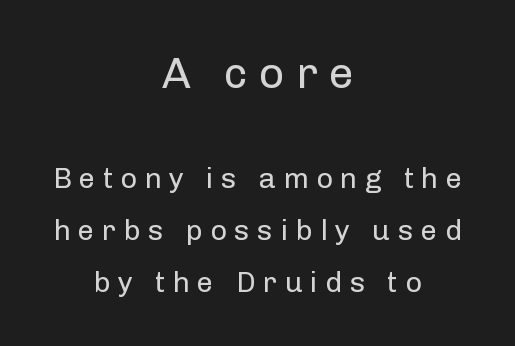
{"serif": "no", "italic": "no", "bold": "no", "weight": "regular", "width": "normal", "stroke_contrast": "low", "x_height": "medium", "monospaced": "no", "underline": "no", "align": "center", "line_spacing_ratio": 1.79, "letter_spacing": "wide", "letter_spacing_em": 0.26, "larger_block": "first", "size_ratio": 1.52, "glyph_px": 44}
